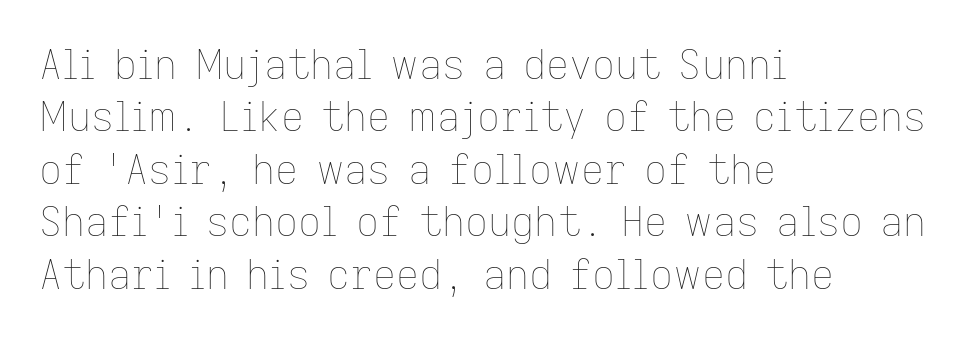
Stems and bowls with no extra thickness — not bold. No extra tracking has been applied to these lines. Compared with typical paragraphs, the rows here are spaced about the same. Each letter keeps its own natural width here, so spacing adapts to shape. A clean baseline with only descenders dipping below it.
